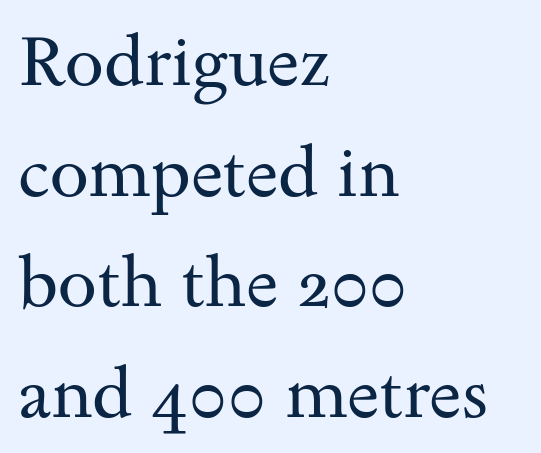
Q: Is the text bold? A: No.
Q: Is the text italic (slanted)? A: No, it is upright.
Q: Is the typeface a serif or a sans-serif typeface? A: Serif.
Q: Is the text underlined? A: No.
Q: How is the paragraph aligned? A: Left-aligned.
Q: Is the spacing between letters normal or unusually wide? A: Normal.
Q: Is the spacing between lines tight, normal or loose? A: Normal.
Q: Width (condensed, normal, or wide)? A: Wide.
Q: Stroke contrast? A: Medium.
Q: x-height? A: Small.
Q: Monospaced? A: No.
